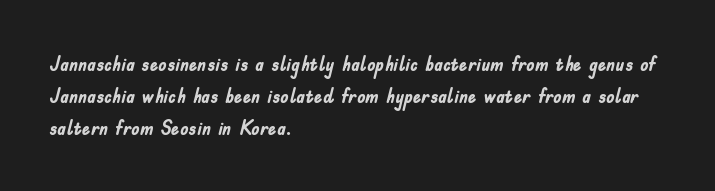
Q: Is the text bold? A: Yes.
Q: Is the text italic (slanted)? A: Yes.
Q: Is the text underlined? A: No.
Q: How is the paragraph aligned? A: Left-aligned.
Q: Is the spacing between letters normal or unusually wide? A: Normal.
Q: Is the spacing between lines tight, normal or loose? A: Normal.
